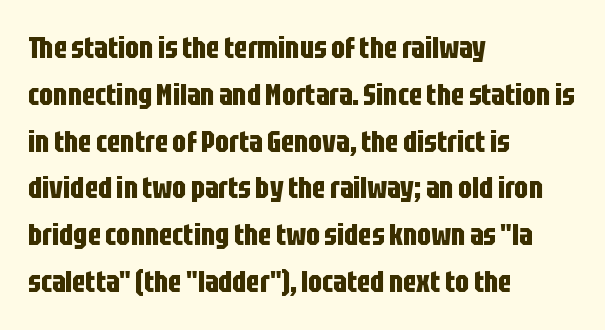
{"serif": "no", "italic": "no", "bold": "yes", "weight": "bold", "width": "condensed", "stroke_contrast": "low", "x_height": "large", "monospaced": "no", "underline": "no", "align": "left", "line_spacing": "normal", "line_spacing_ratio": 1.56, "letter_spacing": "normal", "letter_spacing_em": 0.0, "glyph_px": 30}
